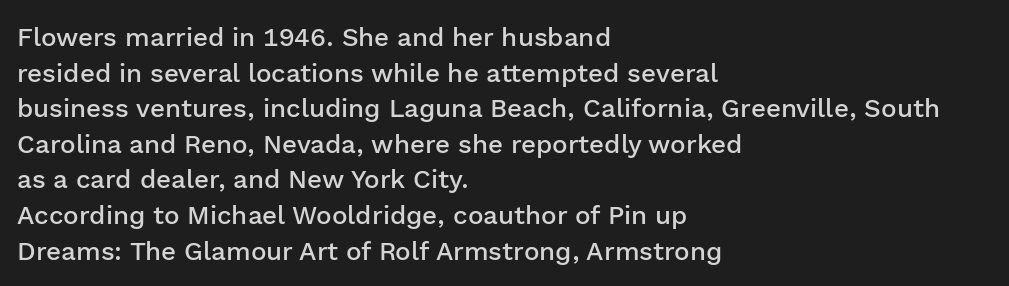
The letters sit at their default tracking, neither squeezed nor spread. Line starts are locked; line ends wander. These words are printed semibold, heavier than regular yet not bold. Does the lettering tilt? It doesn't — this is upright. Students, observe: this is what conventionally led text looks like. Type without underlining.
